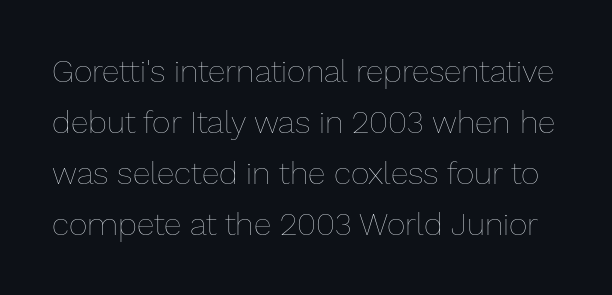
Heaviness? Minimal to ordinary, like unemphasized prose. The designer left line spacing at the default. How are the letters spaced? Ordinarily, with no added tracking. The area under the type is left untouched. Do the characters align in a grid? No, the font is proportional. Posture: upright roman.
